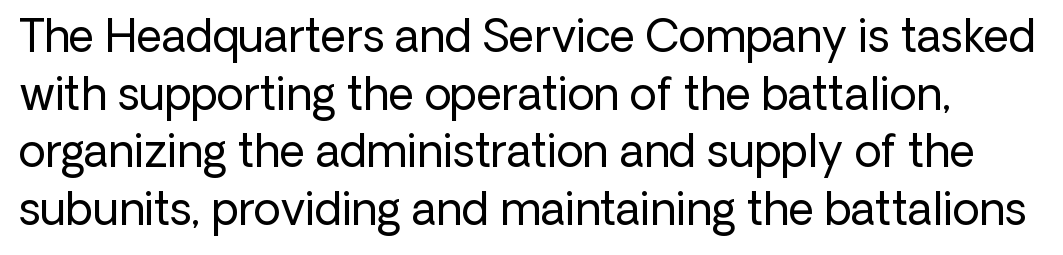
{"serif": "no", "italic": "no", "bold": "no", "weight": "regular", "width": "normal", "stroke_contrast": "low", "x_height": "medium", "monospaced": "no", "underline": "no", "line_spacing": "normal", "line_spacing_ratio": 1.31, "letter_spacing": "normal", "letter_spacing_em": 0.0, "glyph_px": 44}
